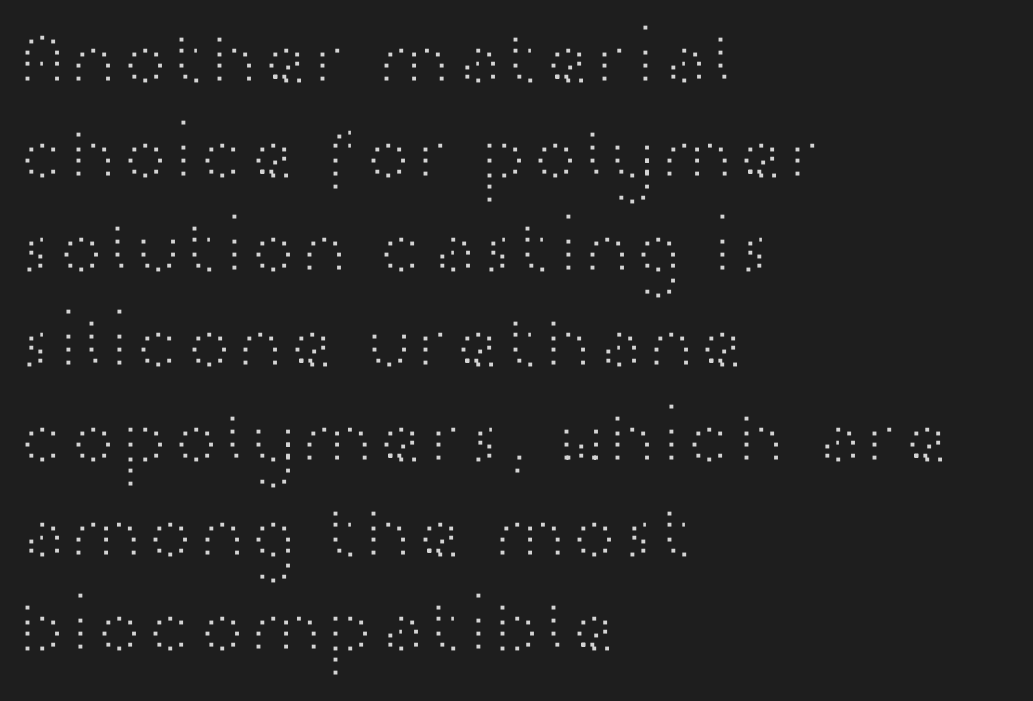
Q: Is the text bold? A: No.
Q: Is the text italic (slanted)? A: No, it is upright.
Q: Is the typeface a serif or a sans-serif typeface? A: Sans-serif.
Q: Is the text underlined? A: No.
Q: How is the paragraph aligned? A: Left-aligned.
Q: Is the spacing between letters normal or unusually wide? A: Normal.
Q: Width (condensed, normal, or wide)? A: Wide.
Q: Stroke contrast? A: High.
Q: x-height? A: Medium.
Q: Monospaced? A: No.
